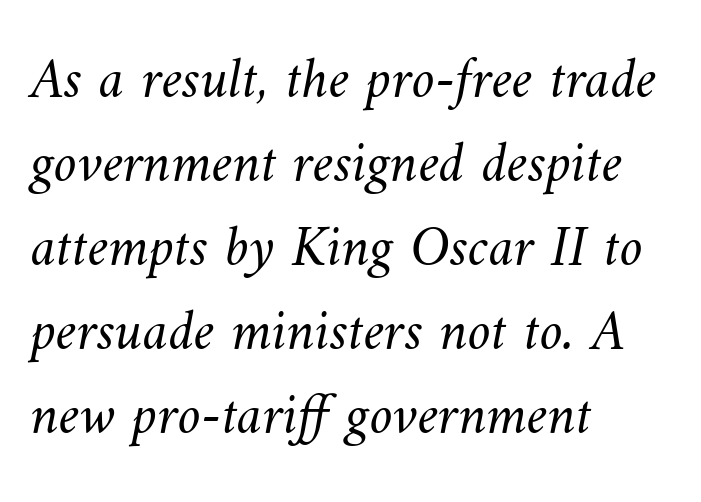
Nobody touched the tracking dial on this one. Is the type heavy? It reads as light-to-regular instead. Think of a printed novel: that variable character pitch is what you see here. The line-height multiplier appears to be the usual default. Does the copy run flush right? No — it runs flush left. The space beneath each line is pristine and unruled.
